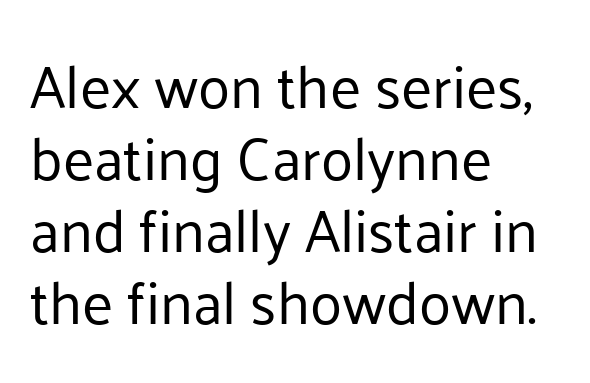
Nobody touched the tracking dial on this one. No extra ink here — the face is not bold. Does the type have serifs? No, each stem ends abruptly. Is there any slant? The stems are plumb.
